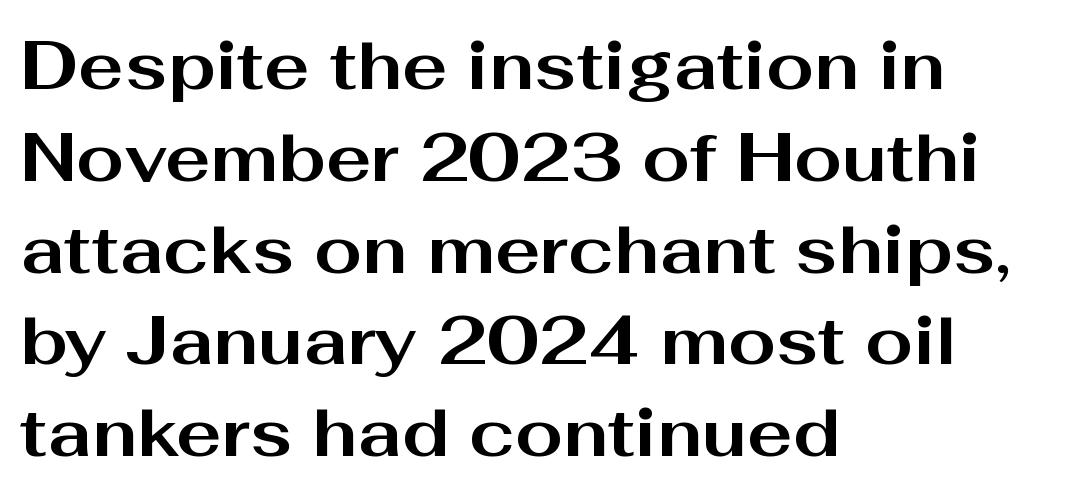
Q: Is the text bold? A: Yes.
Q: Is the text italic (slanted)? A: No, it is upright.
Q: Is the typeface a serif or a sans-serif typeface? A: Sans-serif.
Q: Is the text underlined? A: No.
Q: How is the paragraph aligned? A: Left-aligned.
Q: Is the spacing between letters normal or unusually wide? A: Normal.
Q: Is the spacing between lines tight, normal or loose? A: Normal.
Q: Width (condensed, normal, or wide)? A: Wide.
Q: Stroke contrast? A: Medium.
Q: x-height? A: Medium.
Q: Monospaced? A: No.
